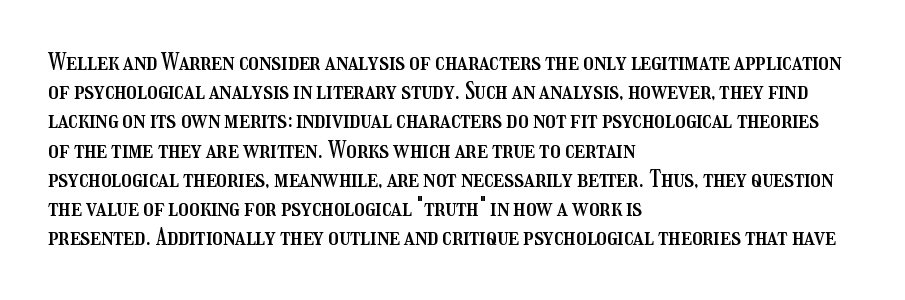
The image shows 23 px text type, upright; set left-aligned, normal line spacing (1.27x), normal letter spacing, not underlined.
